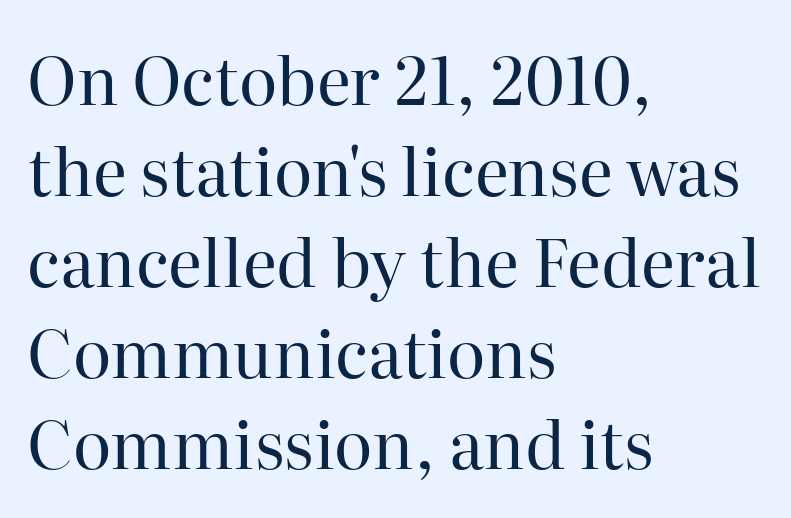
Q: Is the text bold? A: No.
Q: Is the text italic (slanted)? A: No, it is upright.
Q: Is the typeface a serif or a sans-serif typeface? A: Serif.
Q: Is the text underlined? A: No.
Q: How is the paragraph aligned? A: Left-aligned.
Q: Is the spacing between letters normal or unusually wide? A: Normal.
Q: Is the spacing between lines tight, normal or loose? A: Normal.
Q: Width (condensed, normal, or wide)? A: Normal.
Q: Stroke contrast? A: High.
Q: x-height? A: Medium.
Q: Monospaced? A: No.
